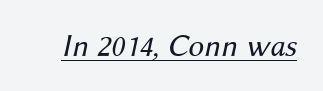
The image shows 32 px regular-weight type, italic (leaning right); set normal letter spacing, underlined; medium stroke contrast and a medium x-height.
